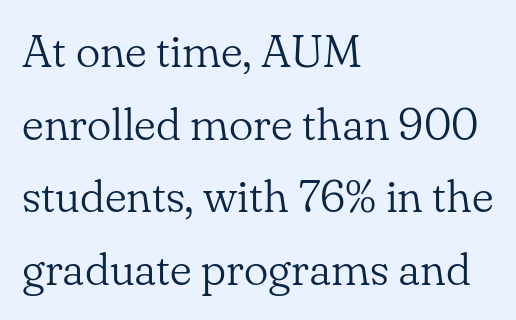
{"serif": "yes", "italic": "no", "bold": "no", "weight": "light", "width": "normal", "stroke_contrast": "low", "x_height": "small", "monospaced": "no", "underline": "no", "align": "left", "line_spacing": "normal", "line_spacing_ratio": 1.58, "letter_spacing": "normal", "letter_spacing_em": 0.0, "glyph_px": 46}
